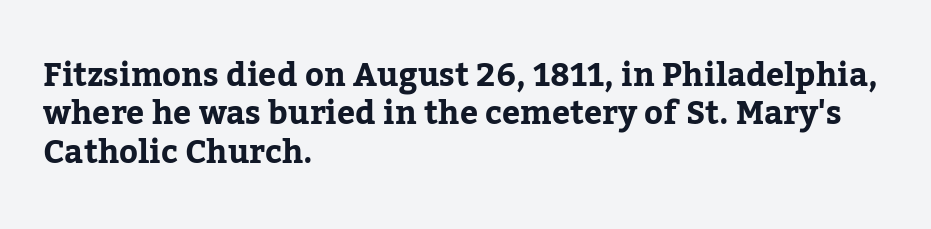
Q: Is the text italic (slanted)? A: No, it is upright.
Q: Is the typeface a serif or a sans-serif typeface? A: Serif.
Q: Is the text underlined? A: No.
Q: How is the paragraph aligned? A: Left-aligned.
Q: Is the spacing between letters normal or unusually wide? A: Normal.
Q: Width (condensed, normal, or wide)? A: Normal.
Q: Stroke contrast? A: Low.
Q: x-height? A: Medium.
Q: Monospaced? A: No.
